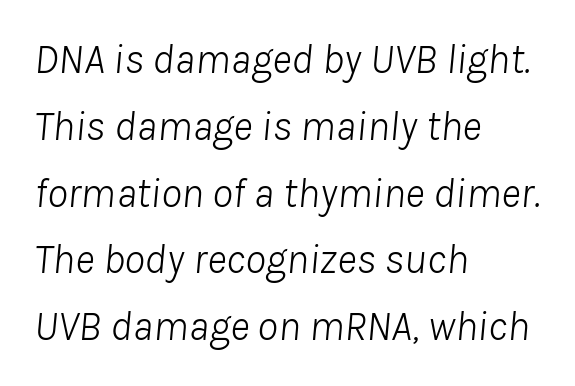
{"italic": "yes", "lean": "right", "slant_degrees": 8, "bold": "no", "weight": "light", "width": "normal", "stroke_contrast": "low", "x_height": "medium", "monospaced": "no", "underline": "no", "align": "left", "line_spacing": "normal", "line_spacing_ratio": 1.59, "letter_spacing": "normal", "letter_spacing_em": 0.0, "glyph_px": 42}
